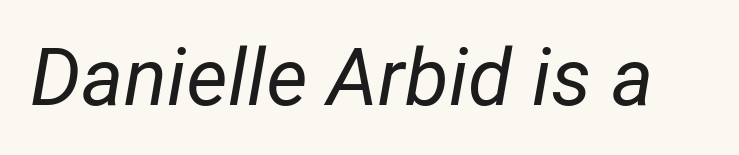
The image shows 80 px regular-weight type, italic (leaning right); set normal letter spacing, not underlined; low stroke contrast and a medium x-height.
